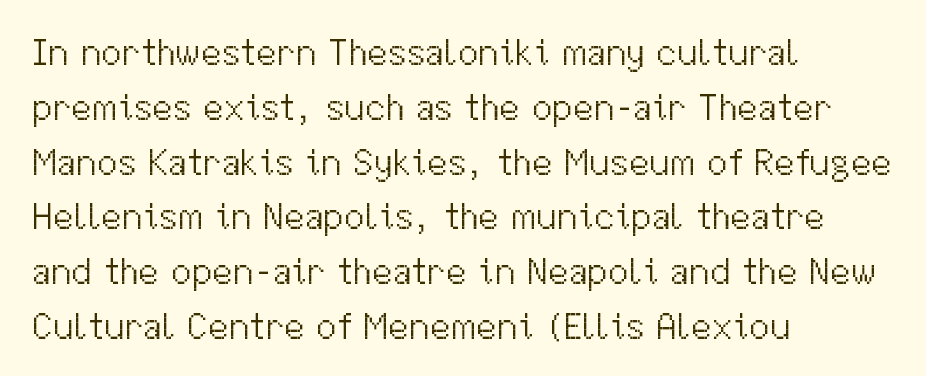
The lines sit at an ordinary, default distance from one another. Weight: regular or lighter. The font family rendered here belongs to the sans-serif group. Line starts are locked; line ends wander. The space beneath each line is pristine and unruled. Do the characters align in a grid? No, the font is proportional.
